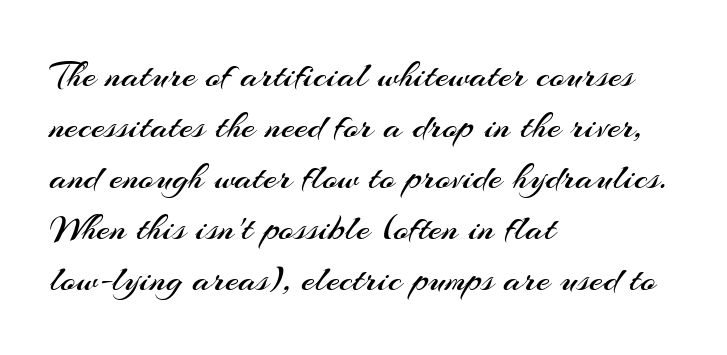
{"serif": "no", "bold": "no", "weight": "regular", "width": "normal", "stroke_contrast": "medium", "x_height": "small", "monospaced": "no", "underline": "no", "align": "left", "line_spacing": "normal", "line_spacing_ratio": 1.31, "letter_spacing": "normal", "letter_spacing_em": 0.0, "glyph_px": 39}
